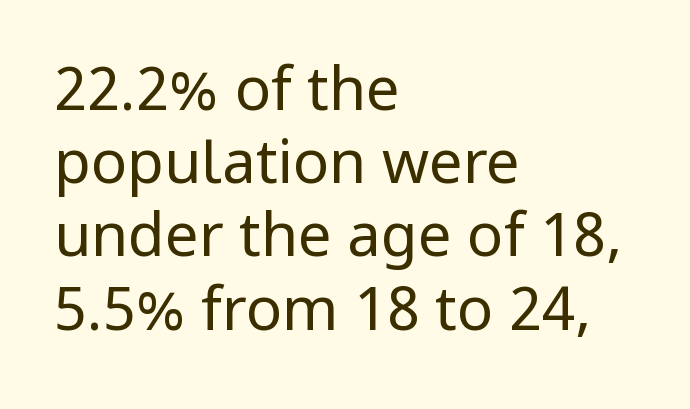
A quiet, ordinary-to-light weight characterises the typeface. Do the letters lean? They stand straight. Does extra space separate the letters? No, they use regular spacing. The space directly below the letters is spotless.
